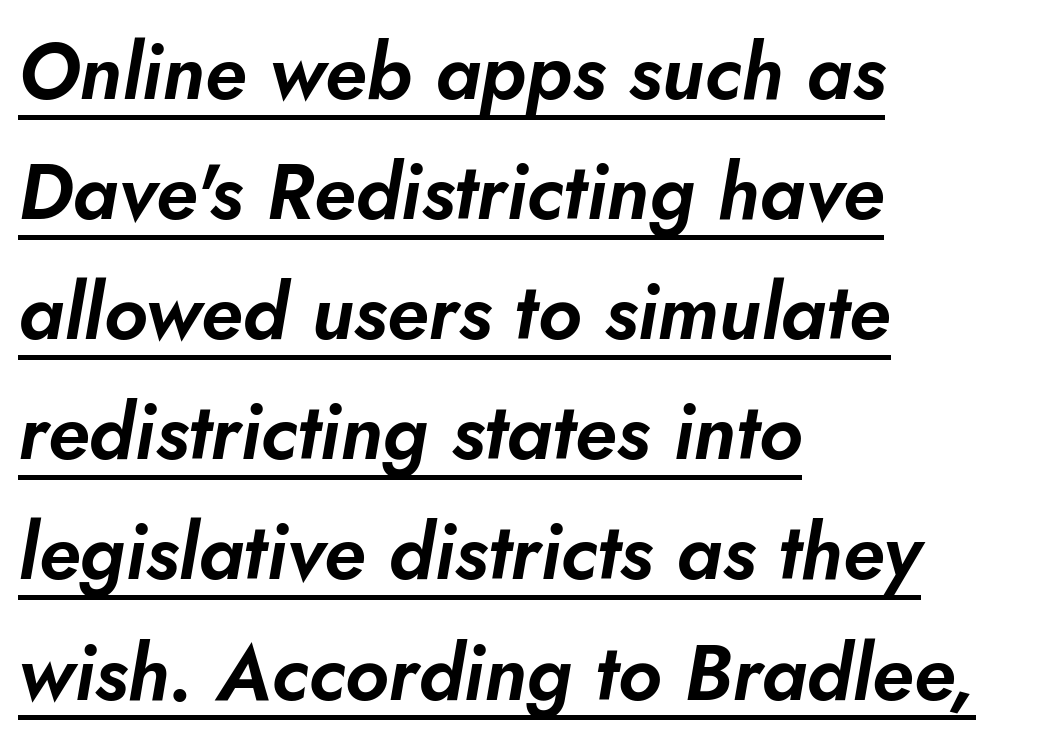
The image shows 78 px text type, italic (leaning right); set left-aligned, normal line spacing (1.54x), normal letter spacing, underlined; low stroke contrast and a small x-height.
